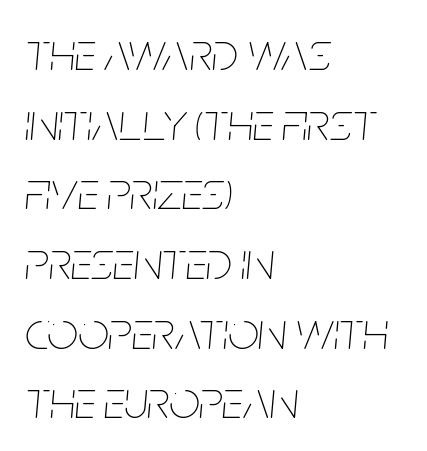
Q: Is the text bold? A: No.
Q: Is the text italic (slanted)? A: Yes, it leans right by about 5 degrees.
Q: Is the text underlined? A: No.
Q: How is the paragraph aligned? A: Left-aligned.
Q: Is the spacing between letters normal or unusually wide? A: Normal.
Q: Is the spacing between lines tight, normal or loose? A: Normal.
Q: Width (condensed, normal, or wide)? A: Condensed.
Q: Stroke contrast? A: Low.
Q: x-height? A: Large.
Q: Monospaced? A: No.
